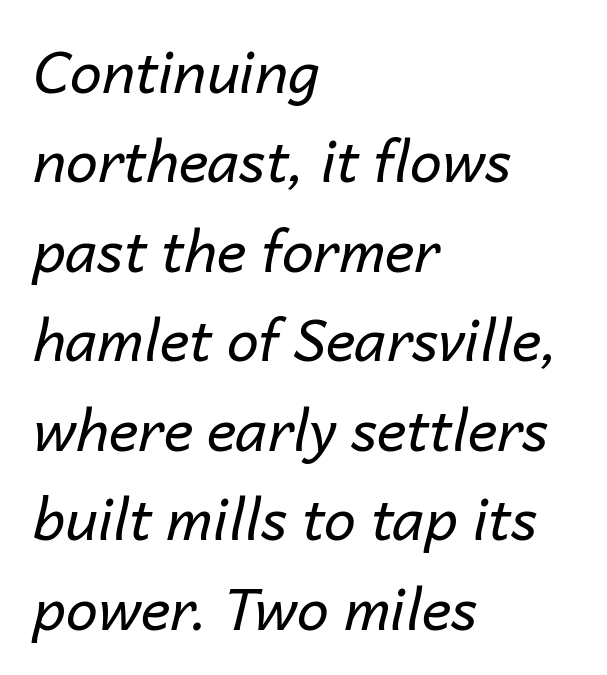
Reading down the block, your eye returns to a fixed left position each line. In terms of leading, this rendering sits right in the middle. Characters follow at the spacing the type designer built in. A typesetter would call this proportional, since set widths differ per character. A clean baseline with only descenders dipping below it. The typeface has the unassuming heft of standard copy or less.
